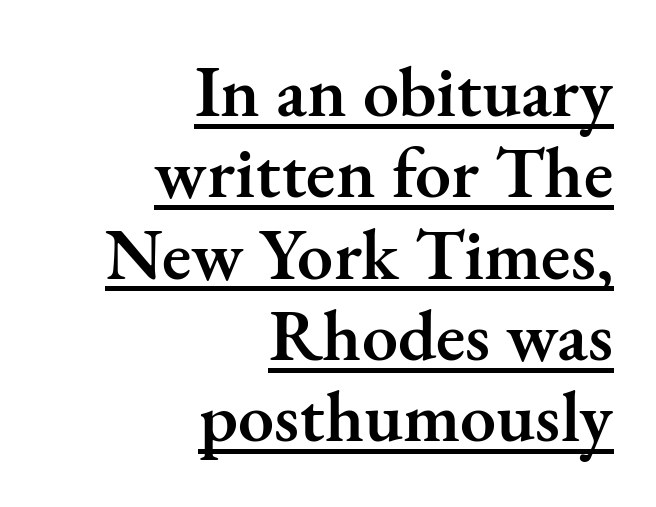
Q: Is the text bold? A: Semi-bold.
Q: Is the text italic (slanted)? A: No, it is upright.
Q: Is the typeface a serif or a sans-serif typeface? A: Serif.
Q: Is the text underlined? A: Yes.
Q: How is the paragraph aligned? A: Right-aligned.
Q: Is the spacing between letters normal or unusually wide? A: Normal.
Q: Is the spacing between lines tight, normal or loose? A: Tight.
Q: Width (condensed, normal, or wide)? A: Normal.
Q: Stroke contrast? A: Medium.
Q: x-height? A: Small.
Q: Monospaced? A: No.
